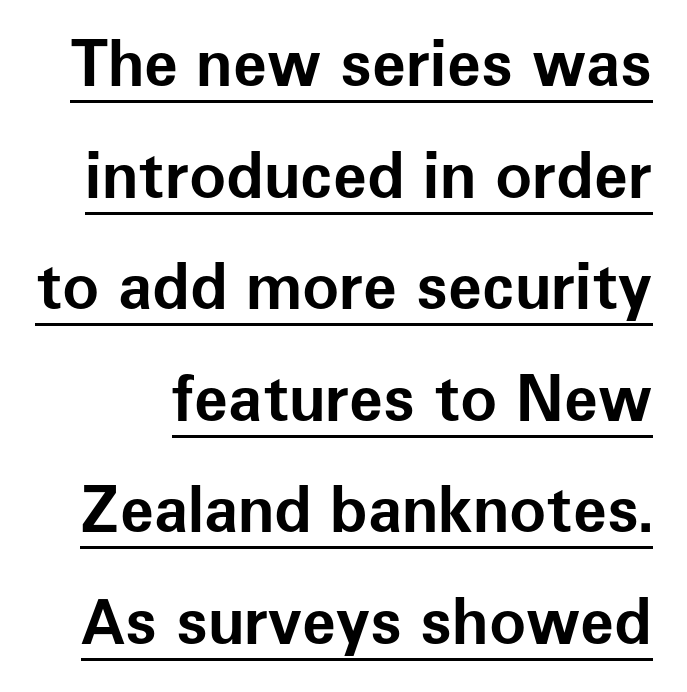
Short note: letters normally spaced. Posture: vertical. Note: no serifs on the glyphs. These lines are rendered in a variable-pitch font. These lines carry a lot of weight — the face is fully bold. The sample's only ornament is a line tracing under the words.
